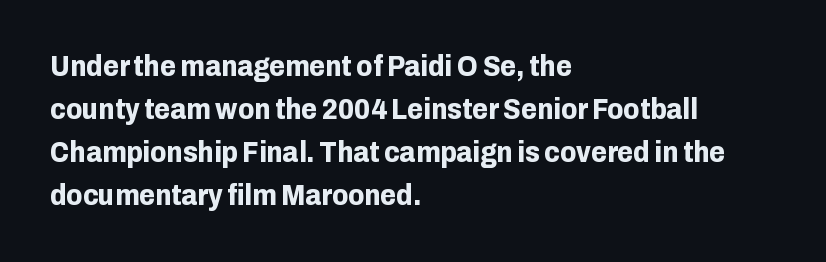
Q: Is the text bold? A: Yes.
Q: Is the text italic (slanted)? A: No, it is upright.
Q: Is the typeface a serif or a sans-serif typeface? A: Sans-serif.
Q: Is the text underlined? A: No.
Q: How is the paragraph aligned? A: Left-aligned.
Q: Is the spacing between letters normal or unusually wide? A: Normal.
Q: Is the spacing between lines tight, normal or loose? A: Normal.
Q: Width (condensed, normal, or wide)? A: Normal.
Q: Stroke contrast? A: Low.
Q: x-height? A: Medium.
Q: Monospaced? A: No.
